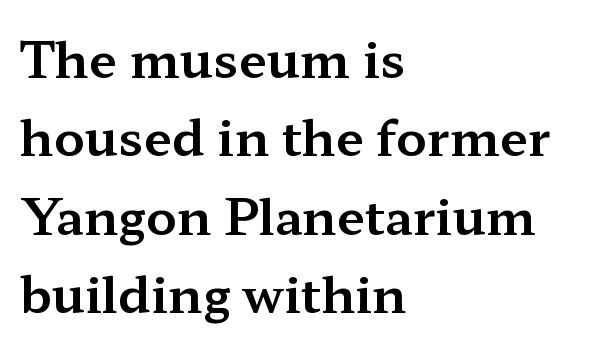
Posture: straight, roman, zero tilt. Underline: absent. Vertically, the passage feels balanced, rows spaced as you'd expect. The line texture is even and compact thanks to regular tracking. The rendering shows small feet on the letterforms — a serif design.
